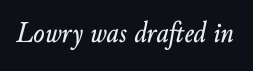
Q: Is the text italic (slanted)? A: Yes, it leans right by about 10 degrees.
Q: Is the text underlined? A: No.
Q: Is the spacing between letters normal or unusually wide? A: Normal.
Q: Width (condensed, normal, or wide)? A: Normal.
Q: Stroke contrast? A: Low.
Q: x-height? A: Small.
Q: Monospaced? A: No.
